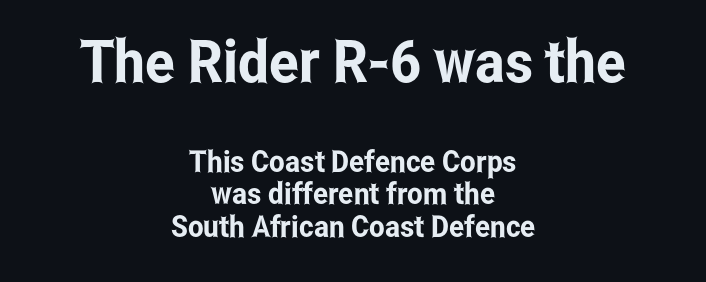
Q: Is the text italic (slanted)? A: No, it is upright.
Q: Is the typeface a serif or a sans-serif typeface? A: Sans-serif.
Q: Is the text underlined? A: No.
Q: How is the paragraph aligned? A: Centered.
Q: Is the spacing between letters normal or unusually wide? A: Normal.
Q: Is the spacing between lines tight, normal or loose? A: Tight.
Q: Which block of text is set in a larger size, the first (top) or the second (bottom)? A: The first (top) one.
Q: Width (condensed, normal, or wide)? A: Condensed.
Q: Stroke contrast? A: Low.
Q: x-height? A: Medium.
Q: Monospaced? A: No.
